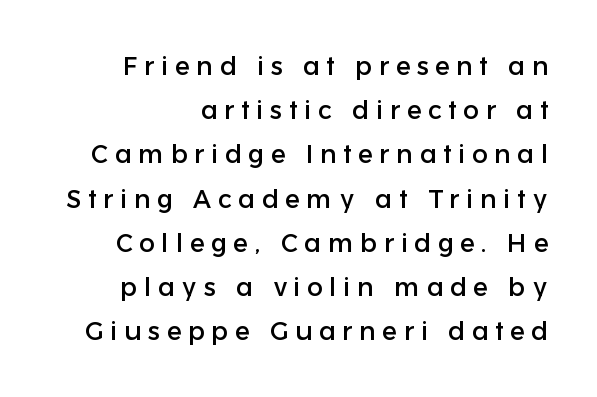
Unmarked baselines from the first word to the last. This rendering widens character spacing well past its baseline value. Leading: standard. Does the copy run flush right? Yes — the right margin is perfectly even. It's the straight-up-and-down kind of type.
